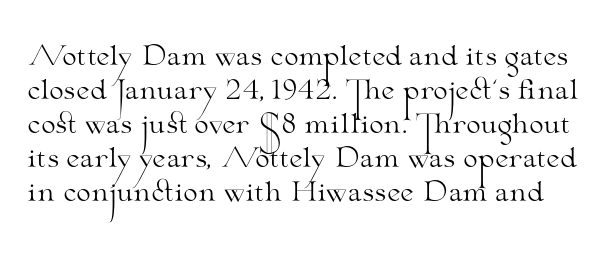
The image shows 26 px text type, upright; set normal line spacing (1.31x), normal letter spacing, not underlined.
